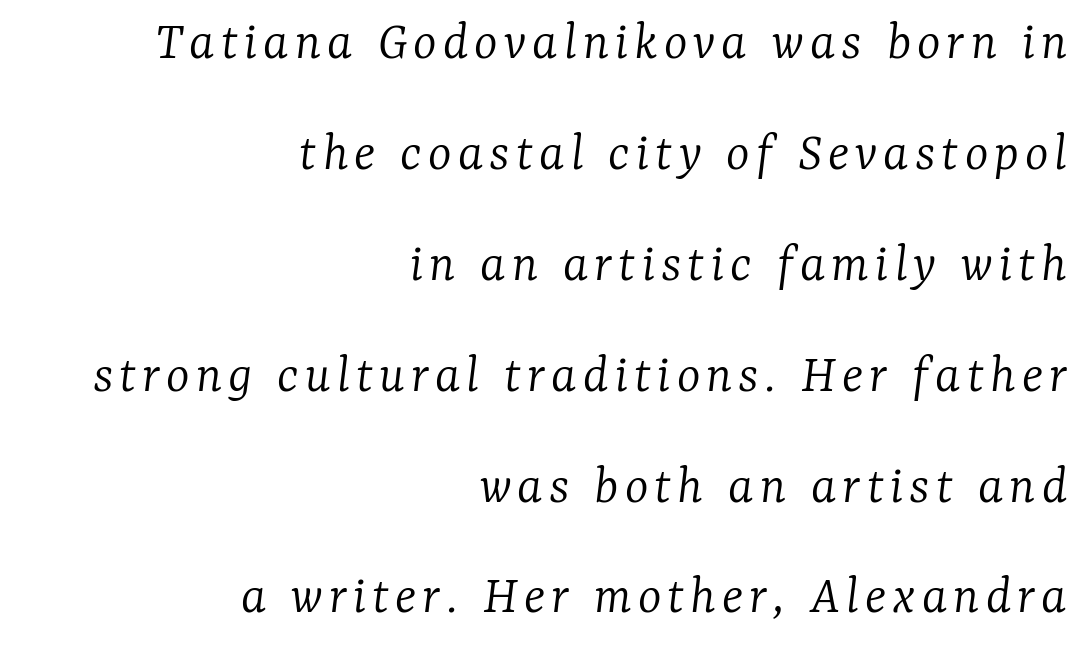
You can tell it's italic because the verticals aren't actually vertical. The glyphs in this specimen are seriffed. The cut favours lightness, reaching ordinary text weight at its darkest. These lines are rendered in a variable-pitch font.
